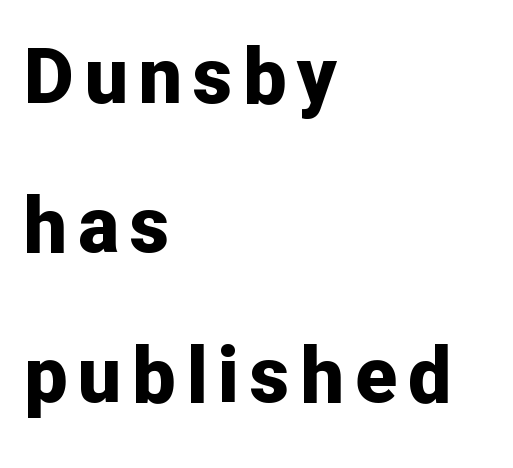
The image shows 77 px bold sans-serif type, upright; set left-aligned, loose line spacing (1.94x), not underlined; low stroke contrast and a medium x-height.
